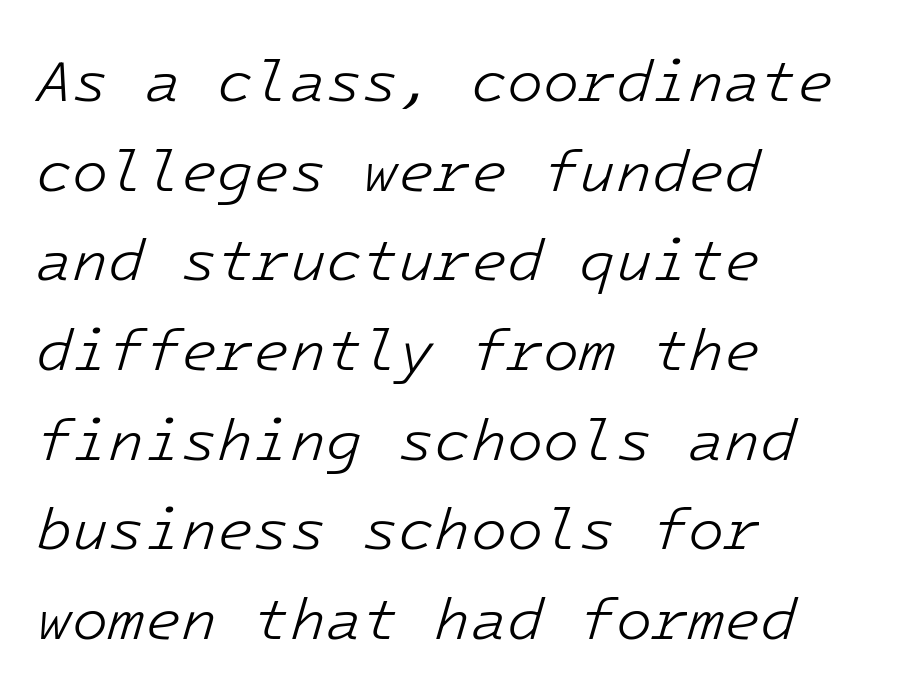
{"italic": "yes", "lean": "right", "slant_degrees": 16, "bold": "no", "weight": "light", "width": "normal", "stroke_contrast": "low", "x_height": "medium", "monospaced": "yes", "underline": "no", "align": "left", "line_spacing": "normal", "line_spacing_ratio": 1.52, "letter_spacing": "normal", "letter_spacing_em": 0.0, "glyph_px": 59}
